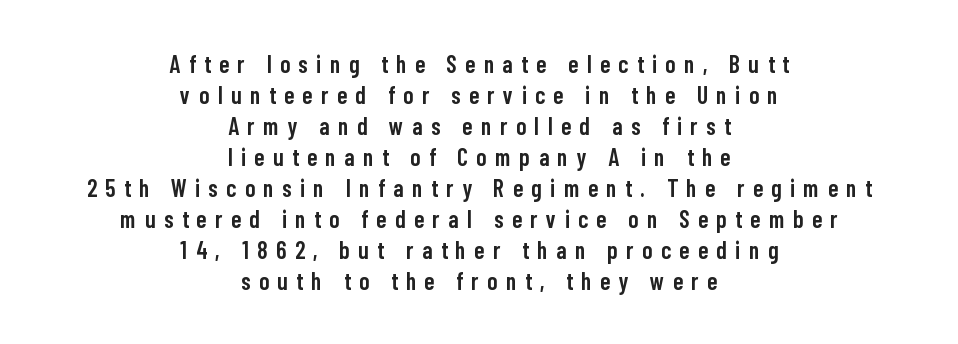
Glance below the letters and you will spot only blank space. Layout note: lines centered. You could only call the tracking loose — the letters float apart. Regarding leading, the lines here are spaced in the standard way.
